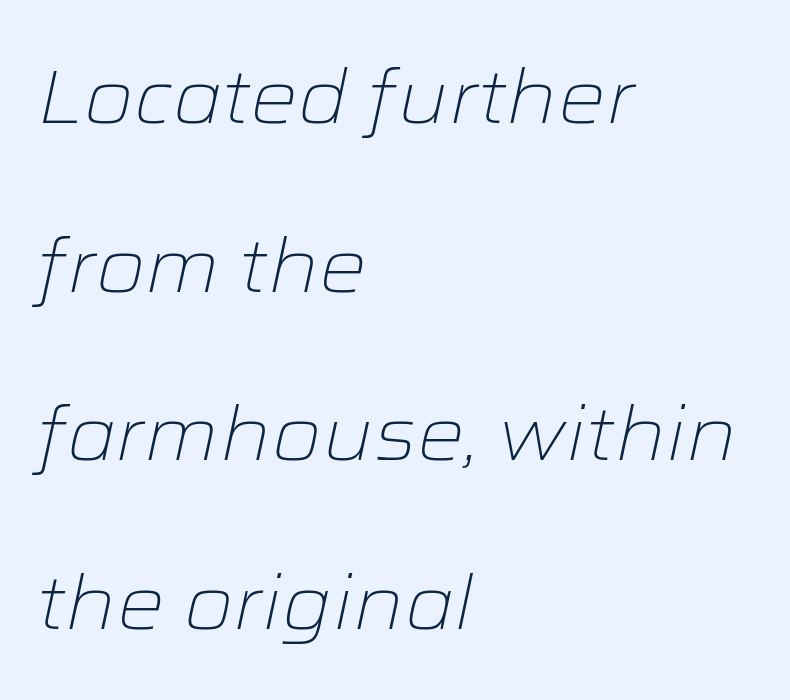
The image shows 75 px light, wide type, italic (leaning right); set left-aligned, loose line spacing (2.25x), normal letter spacing, not underlined; low stroke contrast and a medium x-height.
